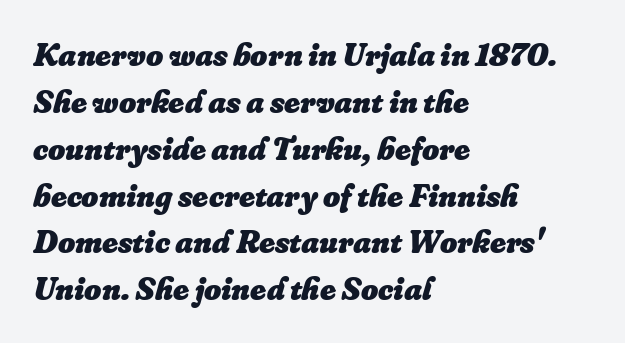
The image shows 33 px heavy type, italic (leaning right); set left-aligned, normal line spacing (1.42x), normal letter spacing, not underlined; low stroke contrast and a small x-height.
